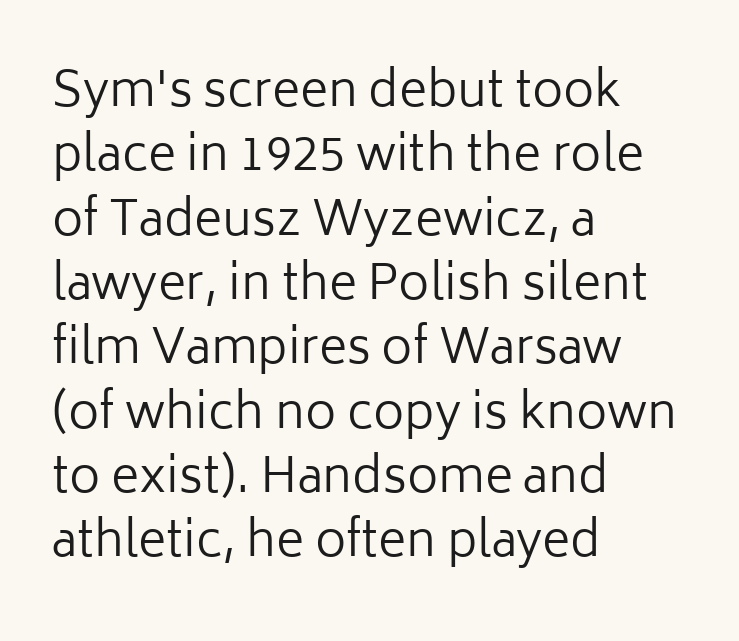
{"serif": "no", "italic": "no", "bold": "no", "weight": "regular", "width": "normal", "stroke_contrast": "low", "x_height": "medium", "monospaced": "no", "underline": "no", "align": "left", "line_spacing": "normal", "line_spacing_ratio": 1.34, "letter_spacing": "normal", "letter_spacing_em": 0.0, "glyph_px": 48}
